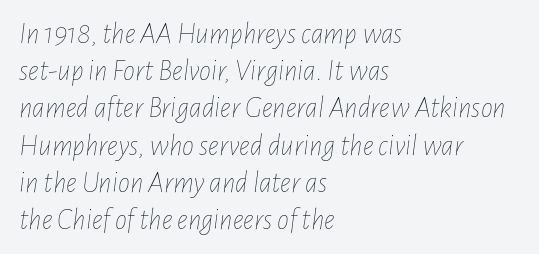
The image shows 30 px thin, condensed type, italic (leaning right); set left-aligned, line spacing 1.24x, normal letter spacing, not underlined; low stroke contrast and a medium x-height.
